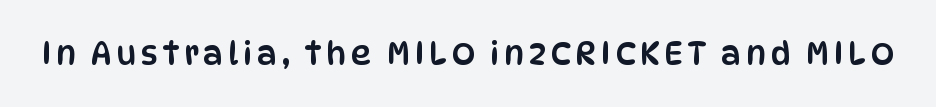
The image shows 32 px condensed sans-serif type, upright; set not underlined; low stroke contrast and a large x-height.
